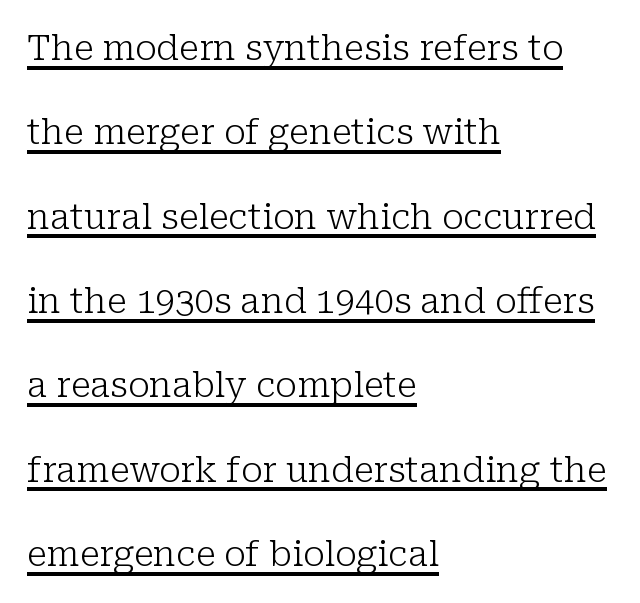
Q: Is the text bold? A: No.
Q: Is the text italic (slanted)? A: No, it is upright.
Q: Is the typeface a serif or a sans-serif typeface? A: Serif.
Q: Is the text underlined? A: Yes.
Q: How is the paragraph aligned? A: Left-aligned.
Q: Is the spacing between letters normal or unusually wide? A: Normal.
Q: Is the spacing between lines tight, normal or loose? A: Loose.
Q: Width (condensed, normal, or wide)? A: Normal.
Q: Stroke contrast? A: Low.
Q: x-height? A: Medium.
Q: Monospaced? A: No.
